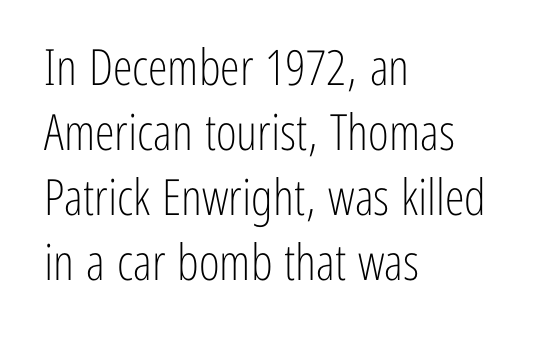
Italic: no, the glyphs are upright roman. The rendering uses natural spacing where letterforms have individual widths. Underline: absent. A quiet, ordinary-to-light weight characterises the typeface.
